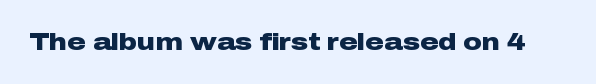
Notice how thick the strokes are: this is what a full bold looks like. In terms of letterspacing, this is plain default setting. The specimen omits any rule beneath the text block's lines. The lettering stays uniformly vertical, giving the passage a roman look.
